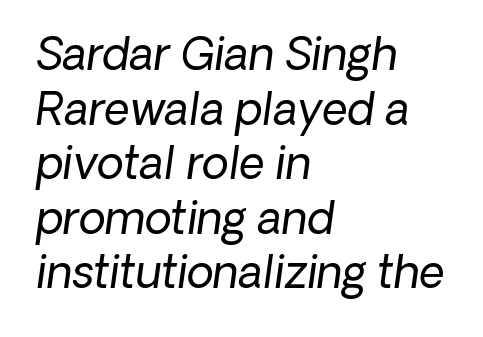
The image shows 44 px regular-weight type, italic (leaning right); set left-aligned, line spacing 1.24x, normal letter spacing, not underlined; low stroke contrast and a medium x-height.
